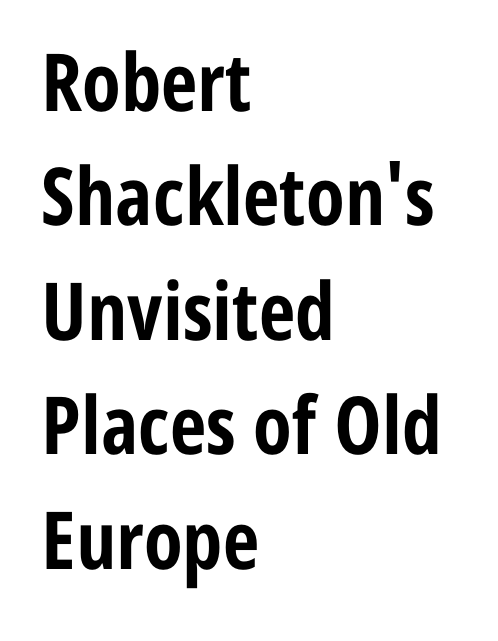
Q: Is the text bold? A: Yes.
Q: Is the text italic (slanted)? A: No, it is upright.
Q: Is the typeface a serif or a sans-serif typeface? A: Sans-serif.
Q: Is the text underlined? A: No.
Q: How is the paragraph aligned? A: Left-aligned.
Q: Is the spacing between letters normal or unusually wide? A: Normal.
Q: Is the spacing between lines tight, normal or loose? A: Normal.
Q: Width (condensed, normal, or wide)? A: Condensed.
Q: Stroke contrast? A: Low.
Q: x-height? A: Medium.
Q: Monospaced? A: No.
